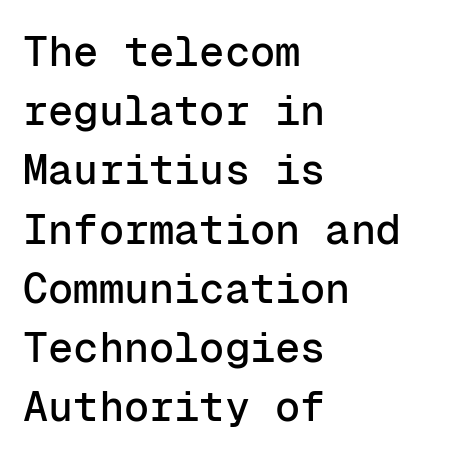
The image shows 42 px sans-serif type, upright, monospaced; set left-aligned, normal line spacing (1.41x), normal letter spacing, not underlined; low stroke contrast and a medium x-height.
